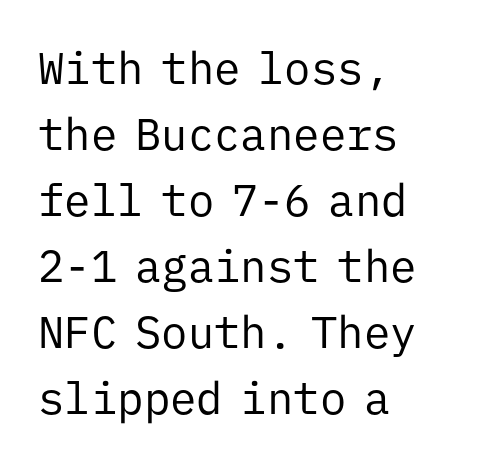
{"serif": "no", "italic": "no", "bold": "no", "weight": "regular", "width": "normal", "stroke_contrast": "low", "x_height": "medium", "monospaced": "yes", "underline": "no", "align": "left", "line_spacing": "normal", "line_spacing_ratio": 1.5, "letter_spacing": "normal", "letter_spacing_em": 0.0, "glyph_px": 44}
